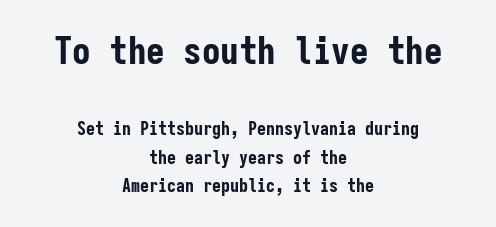
{"serif": "no", "italic": "no", "bold": "yes", "weight": "bold", "width": "condensed", "stroke_contrast": "low", "x_height": "medium", "monospaced": "yes", "underline": "no", "align": "center", "line_spacing": "normal", "line_spacing_ratio": 1.6, "letter_spacing": "normal", "letter_spacing_em": 0.0, "larger_block": "first", "size_ratio": 2.06, "glyph_px": 37}
